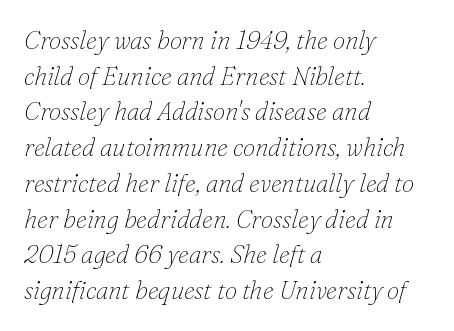
Q: Is the text bold? A: No.
Q: Is the text italic (slanted)? A: Yes, it leans right by about 16 degrees.
Q: Is the text underlined? A: No.
Q: How is the paragraph aligned? A: Left-aligned.
Q: Is the spacing between letters normal or unusually wide? A: Normal.
Q: Is the spacing between lines tight, normal or loose? A: Normal.
